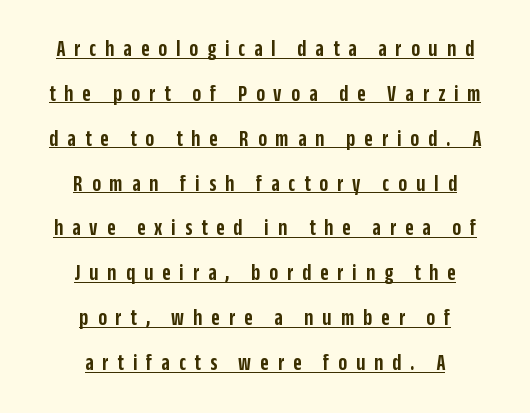
The image shows 23 px text type, upright; set centered, loose line spacing (1.95x), unusually wide letter spacing (+0.39 em), underlined.
